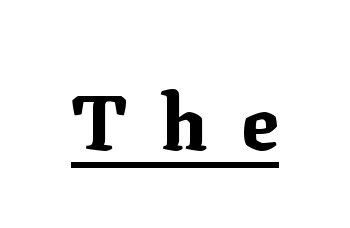
Characters remain perfectly vertical along every line. The letters advance in unequal steps, a hallmark of proportional type. Check the space under the baseline: a stroke is drawn there. Every letter is thick-stroked: bold, no question. In terms of letterform style, serifs are clearly present.
